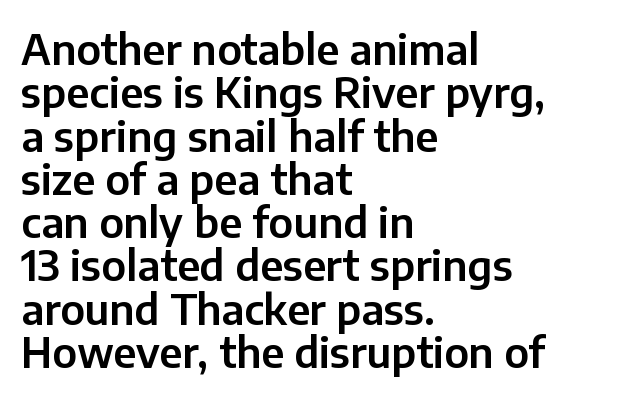
You can tell from the bare stems that sans-serif type was used. Leading: reduced. Rule under the text: the space is simply empty. Each line starts at the same left margin while the right side varies.
